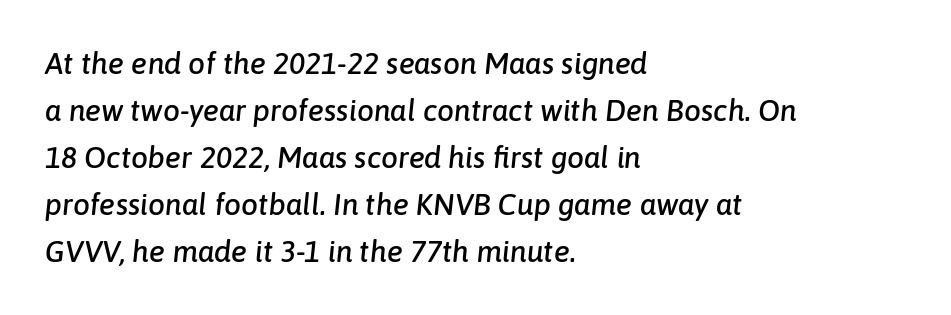
If you drew a line through each stem, it would be angled. All the whitespace from short lines collects on the right. In terms of letterspacing, this is plain default setting. Evenly set lines give the paragraph a standard silhouette. The glyphs are unaccompanied by any horizontal stroke below them. Looks like regular typesetting: each glyph gets only the width it needs.
